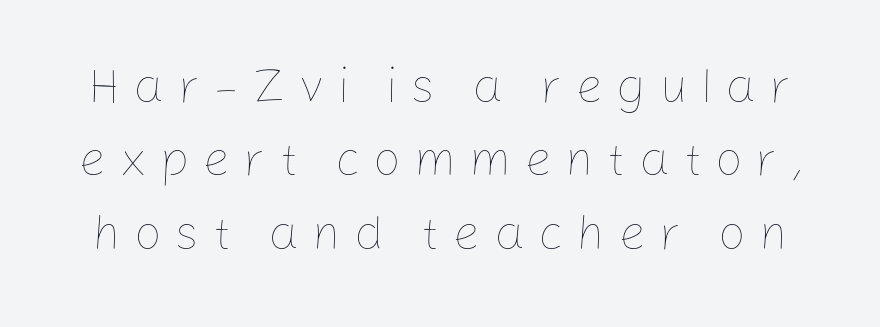
If you drew a line through each stem, it would be perfectly vertical. A bare baseline throughout the passage. Is this a fixed-width face? No — the glyphs have proportional, varying widths. Tracking value appears strongly positive — letters spread wide. Summary of vertical rhythm: regular, with standard interline spacing. No chunkiness to these letters — they're not bold.
